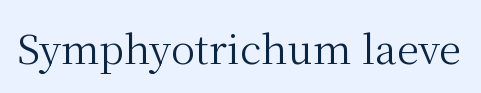
Q: Is the text bold? A: No.
Q: Is the text italic (slanted)? A: No, it is upright.
Q: Is the typeface a serif or a sans-serif typeface? A: Serif.
Q: Is the text underlined? A: No.
Q: Is the spacing between letters normal or unusually wide? A: Normal.
Q: Width (condensed, normal, or wide)? A: Normal.
Q: Stroke contrast? A: Medium.
Q: x-height? A: Medium.
Q: Monospaced? A: No.
